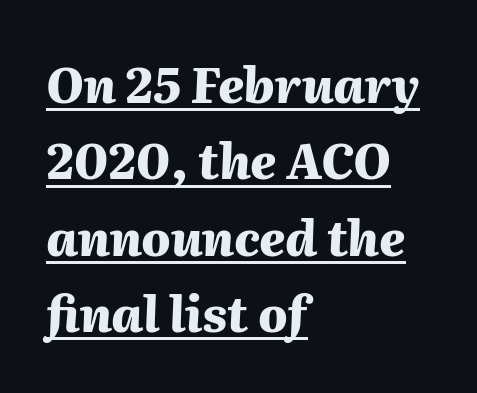
The image shows 48 px heavy type, italic (leaning right); set left-aligned, normal line spacing (1.59x), normal letter spacing, underlined; medium stroke contrast and a medium x-height.
